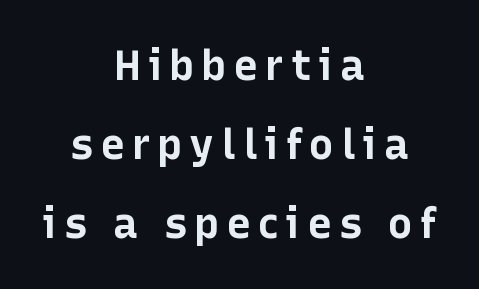
Decoration check: the copy has no underline. Stroke terminals: plain, sans-serif. Typesetter's note: full bold, strokes at maximum text heaviness. The passage shown is typed in a proportional face where columns would drift. Neither beginnings nor endings align; midpoints do. Ordinary non-slanted type is in use.
